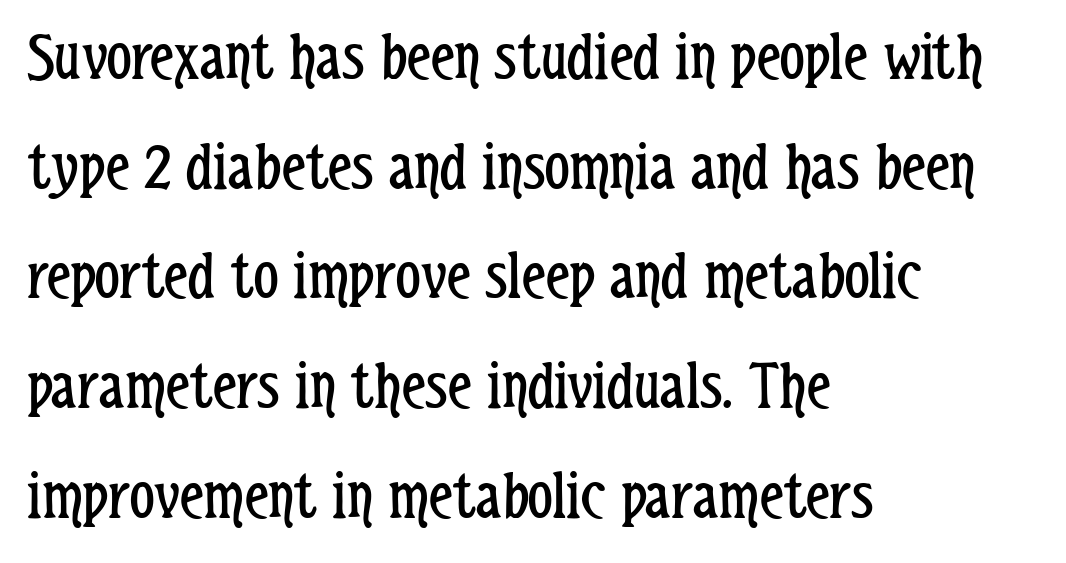
The image shows 69 px regular-weight, condensed sans-serif type, upright; set left-aligned, normal line spacing (1.59x), normal letter spacing, not underlined; low stroke contrast and a medium x-height.
